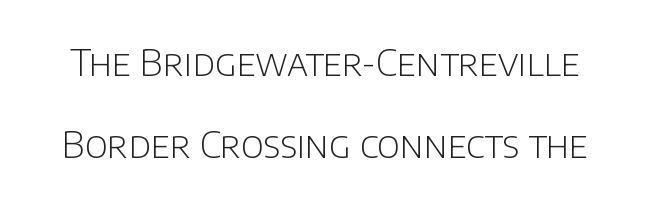
The letters stand straight up with perfectly vertical stems. Each row of text sits above clean, open space. A typesetter would call this proportional, since set widths differ per character. Does extra space separate the letters? No, they use regular spacing. The leading is generous, giving the passage an open texture. The passage shown is typeset with a sans-serif family.
